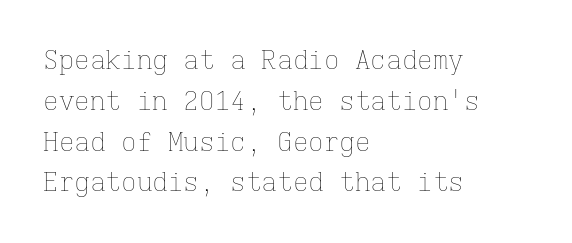
The image shows 26 px text type, upright; set left-aligned, normal line spacing (1.57x), normal letter spacing, not underlined.
